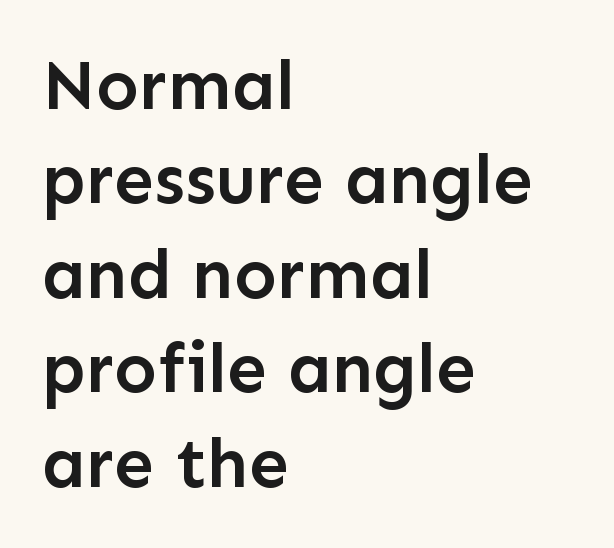
The image shows 71 px semibold sans-serif type, upright; set left-aligned, normal line spacing (1.33x), normal letter spacing, not underlined; low stroke contrast and a medium x-height.
